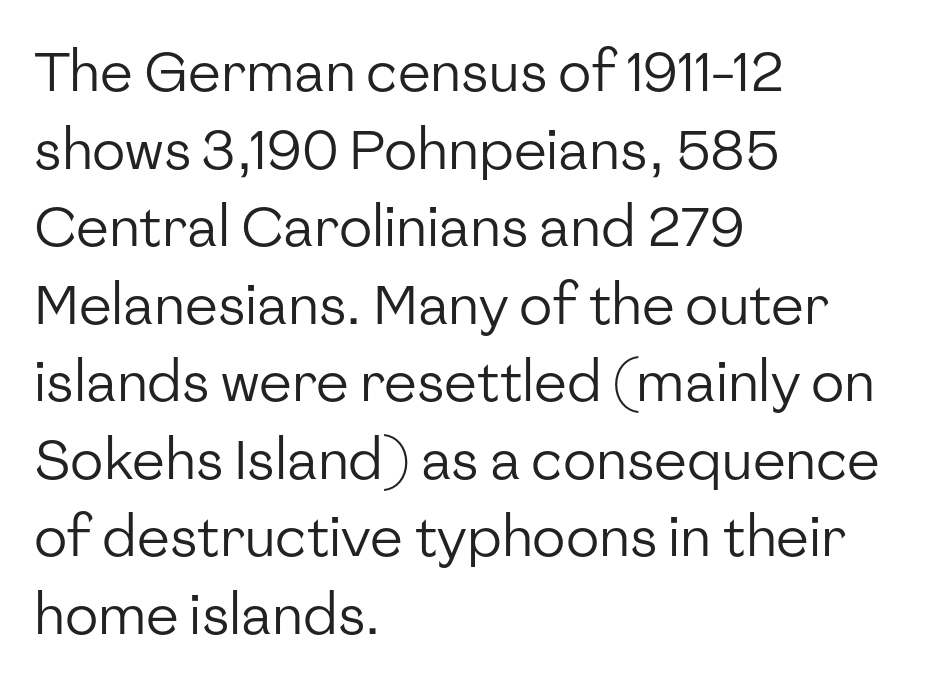
The strokes are not fattened; the text isn't bold. All the whitespace from short lines collects on the right. Each letter keeps its own natural width here, so spacing adapts to shape. Successive baselines arrive at the customary interval.
